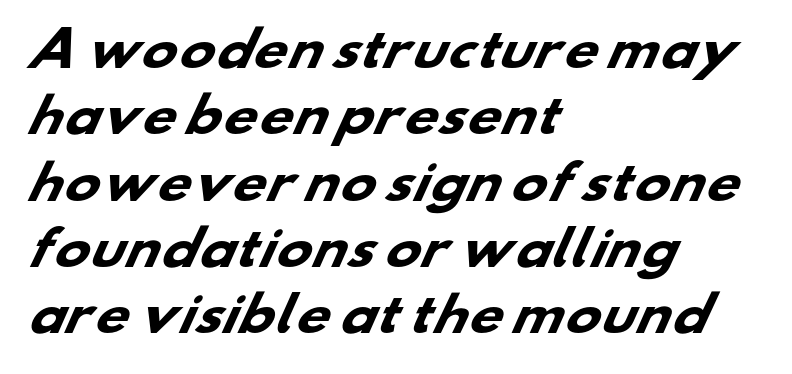
Note the varied advance widths — an 'i' is clearly narrower than an 'm'. No feet cap the strokes, marking this as sans-serif type. Notice how the passage keeps a crisp vertical edge on the left only. Here the glyphs are tracked normally, forming tight word shapes. Lines of text with bare space underneath. The strokes are fattened all the way to bold.
